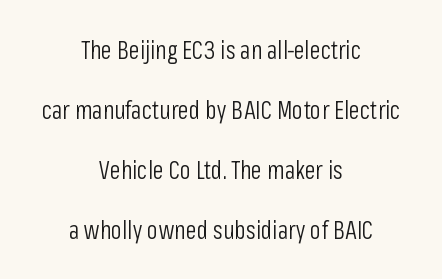
Bold? No — there's no thickening of the strokes. The letters sit at their default tracking, neither squeezed nor spread. The rag falls on both sides of this text block equally. You could fit nearly another row in the gap between these rows.
